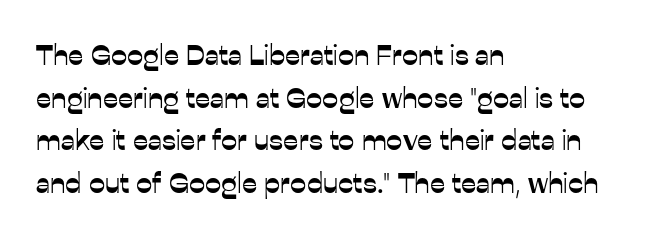
{"serif": "no", "italic": "no", "width": "normal", "stroke_contrast": "low", "x_height": "medium", "monospaced": "no", "underline": "no", "align": "left", "line_spacing": "normal", "line_spacing_ratio": 1.47, "letter_spacing": "normal", "letter_spacing_em": 0.0, "glyph_px": 29}
